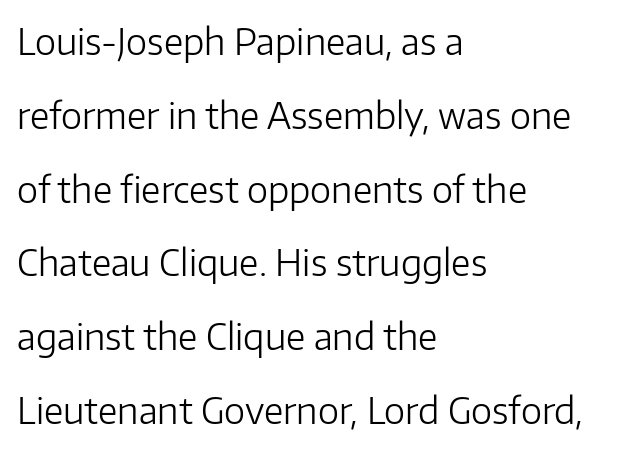
Italic? Not at all — the glyphs are vertical. What stands out about the letter spacing? Nothing — it is the standard amount. You could not count columns in this text — the font is proportionally spaced. Descender tails drop into unmarked territory. Honestly, the rows look like they've been pulled way apart.
